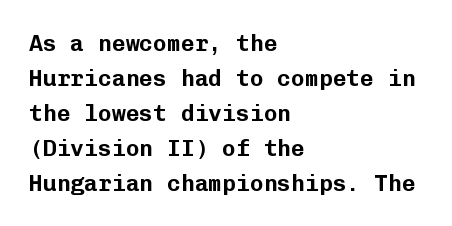
The image shows 23 px text type, upright; set left-aligned, normal line spacing (1.52x), normal letter spacing, not underlined.
